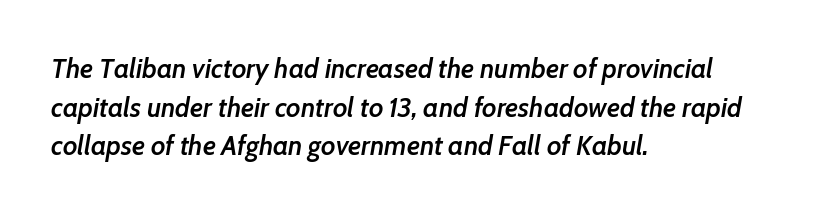
Decoration check: the copy has no underline. A somewhat darkened texture: the type is semibold rather than bold. The leading is moderate, giving the passage an even texture. Standard letterfit; no display-style spreading of the glyphs. Style check: oblique. Leftover space on each line is placed entirely after the last word.
